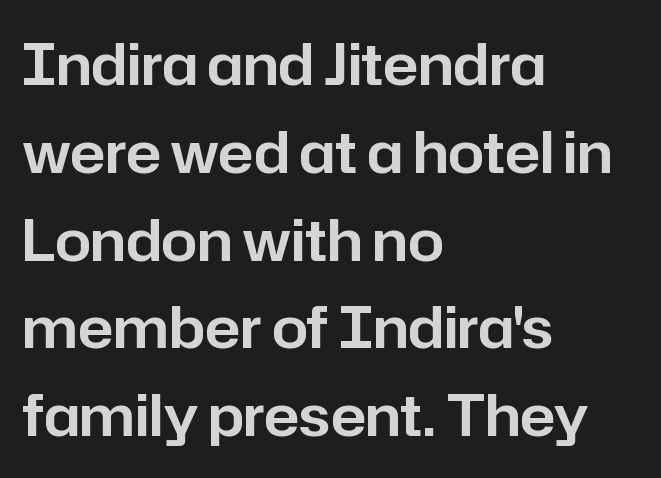
The image shows 57 px sans-serif type, upright; set left-aligned, normal line spacing (1.54x), normal letter spacing, not underlined; low stroke contrast and a medium x-height.
